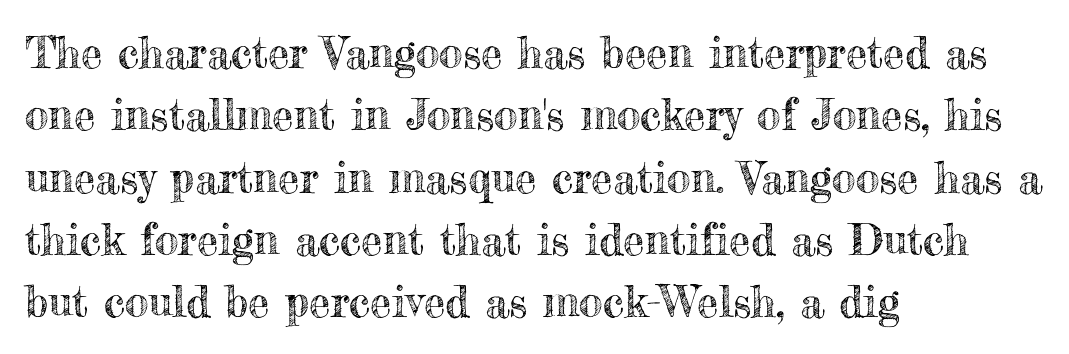
Q: Is the text italic (slanted)? A: No, it is upright.
Q: Is the text underlined? A: No.
Q: How is the paragraph aligned? A: Left-aligned.
Q: Is the spacing between letters normal or unusually wide? A: Normal.
Q: Is the spacing between lines tight, normal or loose? A: Normal.
Q: Width (condensed, normal, or wide)? A: Normal.
Q: x-height? A: Small.
Q: Monospaced? A: No.
